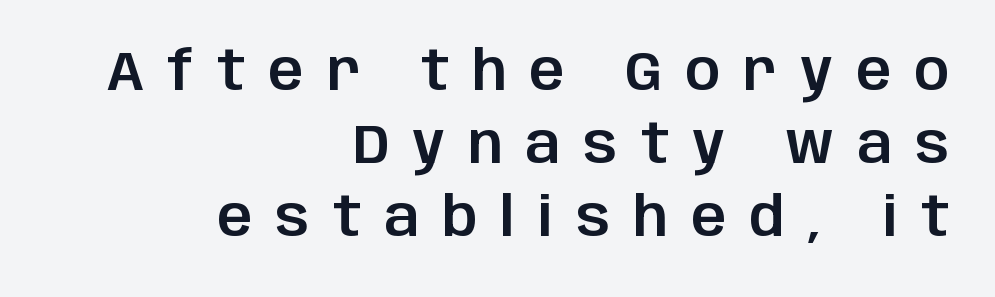
Q: Is the text italic (slanted)? A: No, it is upright.
Q: Is the typeface a serif or a sans-serif typeface? A: Sans-serif.
Q: Is the text underlined? A: No.
Q: How is the paragraph aligned? A: Right-aligned.
Q: Is the spacing between letters normal or unusually wide? A: Unusually wide.
Q: Is the spacing between lines tight, normal or loose? A: Normal.
Q: Width (condensed, normal, or wide)? A: Normal.
Q: Stroke contrast? A: Low.
Q: x-height? A: Large.
Q: Monospaced? A: No.
